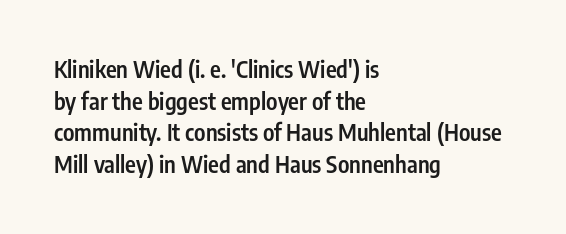
{"italic": "no", "bold": "semi", "underline": "no", "align": "left", "line_spacing": "normal", "line_spacing_ratio": 1.38, "letter_spacing": "normal", "letter_spacing_em": 0.0, "glyph_px": 23}
